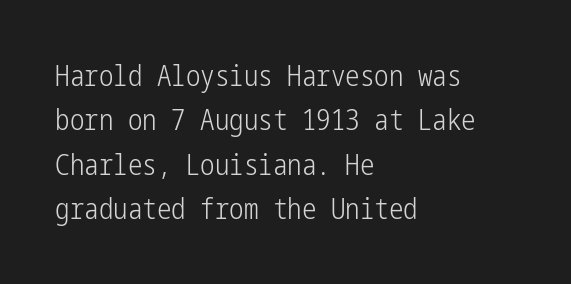
Q: Is the text bold? A: No.
Q: Is the text italic (slanted)? A: No, it is upright.
Q: Is the typeface a serif or a sans-serif typeface? A: Sans-serif.
Q: Is the text underlined? A: No.
Q: How is the paragraph aligned? A: Left-aligned.
Q: Is the spacing between letters normal or unusually wide? A: Normal.
Q: Is the spacing between lines tight, normal or loose? A: Normal.
Q: Width (condensed, normal, or wide)? A: Condensed.
Q: Stroke contrast? A: Low.
Q: x-height? A: Medium.
